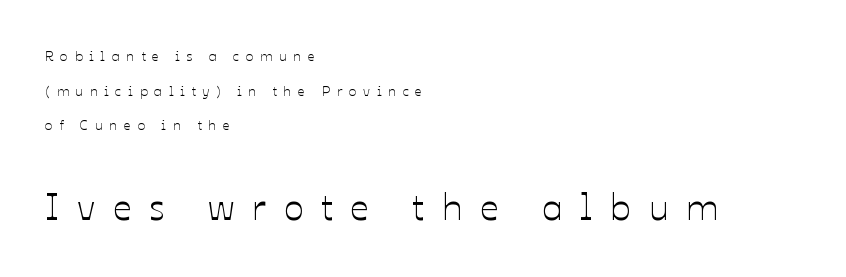
Q: Is the text italic (slanted)? A: No, it is upright.
Q: Is the text underlined? A: No.
Q: How is the paragraph aligned? A: Left-aligned.
Q: Is the spacing between letters normal or unusually wide? A: Unusually wide.
Q: Is the spacing between lines tight, normal or loose? A: Loose.
Q: Which block of text is set in a larger size, the first (top) or the second (bottom)? A: The second (bottom) one.
Q: Width (condensed, normal, or wide)? A: Normal.
Q: Stroke contrast? A: Low.
Q: x-height? A: Medium.
Q: Monospaced? A: No.
